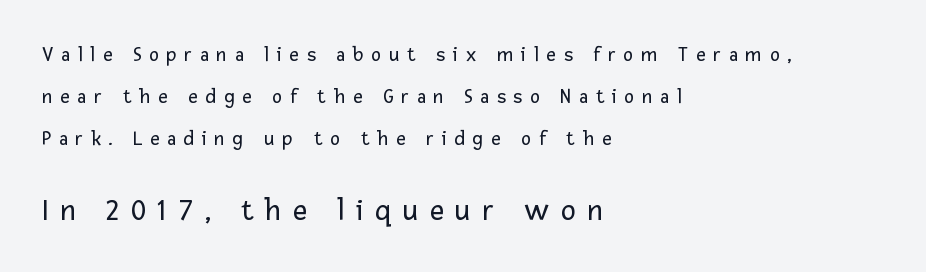
{"serif": "no", "italic": "no", "bold": "no", "weight": "regular", "width": "normal", "stroke_contrast": "low", "x_height": "medium", "monospaced": "no", "underline": "no", "align": "left", "line_spacing": "loose", "line_spacing_ratio": 2.01, "letter_spacing": "wide", "letter_spacing_em": 0.37, "larger_block": "second", "size_ratio": 1.48, "glyph_px": 31}
